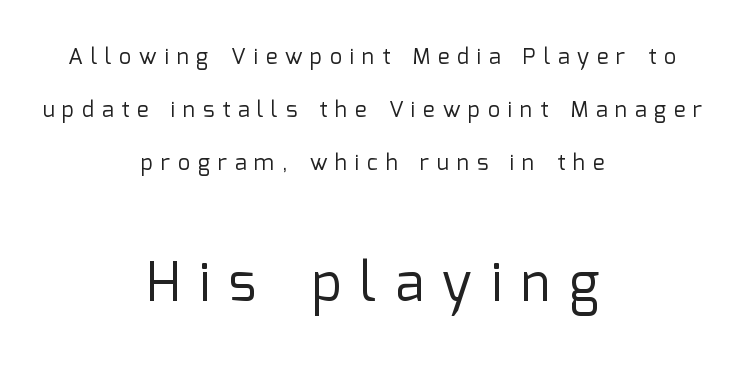
Q: Is the text bold? A: No.
Q: Is the text italic (slanted)? A: No, it is upright.
Q: Is the typeface a serif or a sans-serif typeface? A: Sans-serif.
Q: Is the text underlined? A: No.
Q: How is the paragraph aligned? A: Centered.
Q: Is the spacing between letters normal or unusually wide? A: Unusually wide.
Q: Is the spacing between lines tight, normal or loose? A: Loose.
Q: Which block of text is set in a larger size, the first (top) or the second (bottom)? A: The second (bottom) one.
Q: Width (condensed, normal, or wide)? A: Normal.
Q: Stroke contrast? A: Low.
Q: x-height? A: Medium.
Q: Monospaced? A: No.
